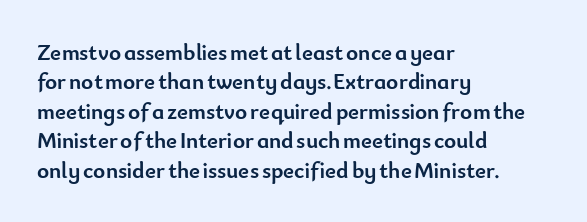
The image shows 23 px bold type, upright; set left-aligned, normal line spacing (1.28x), normal letter spacing, not underlined.
